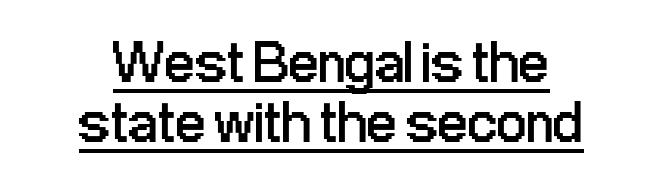
The image shows 59 px regular-weight, condensed sans-serif type, upright; set tight line spacing (1.02x), normal letter spacing, underlined; low stroke contrast and a medium x-height.
